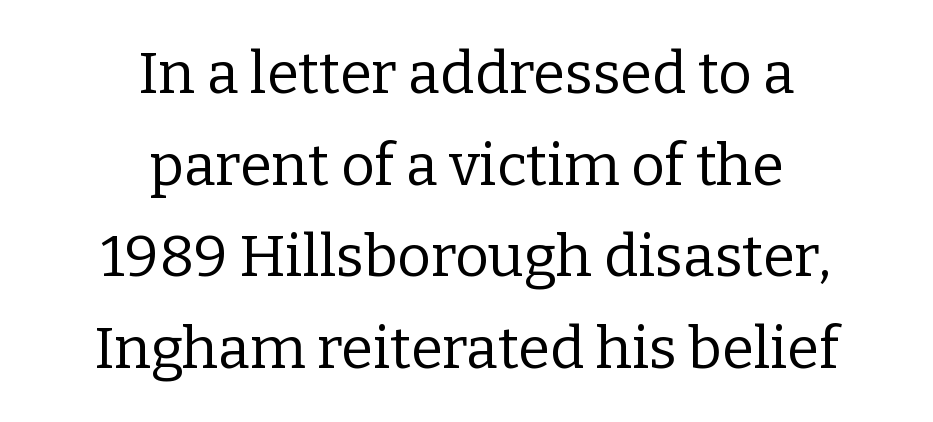
The image shows 58 px regular-weight serif type, upright; set centered, normal line spacing (1.58x), normal letter spacing, not underlined; low stroke contrast and a medium x-height.
